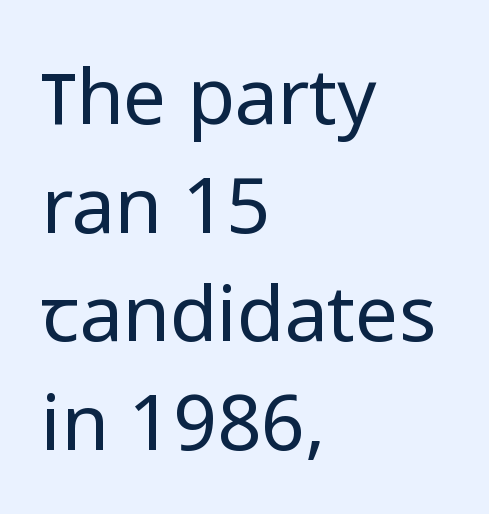
Q: Is the text bold? A: No.
Q: Is the text italic (slanted)? A: No, it is upright.
Q: Is the typeface a serif or a sans-serif typeface? A: Sans-serif.
Q: Is the text underlined? A: No.
Q: How is the paragraph aligned? A: Left-aligned.
Q: Is the spacing between letters normal or unusually wide? A: Normal.
Q: Is the spacing between lines tight, normal or loose? A: Normal.
Q: Width (condensed, normal, or wide)? A: Normal.
Q: Stroke contrast? A: Low.
Q: x-height? A: Medium.
Q: Monospaced? A: No.
